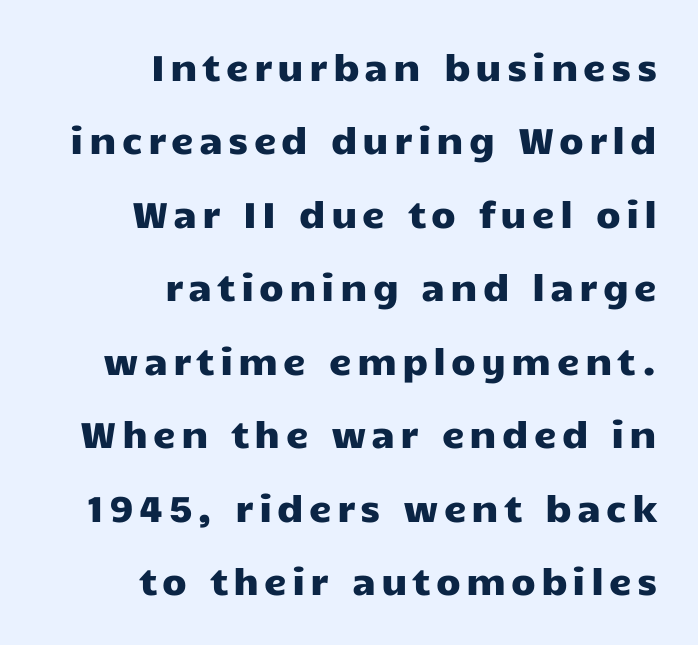
The image shows 36 px wide sans-serif type, upright; set right-aligned, loose line spacing (2.04x), not underlined; low stroke contrast and a medium x-height.
